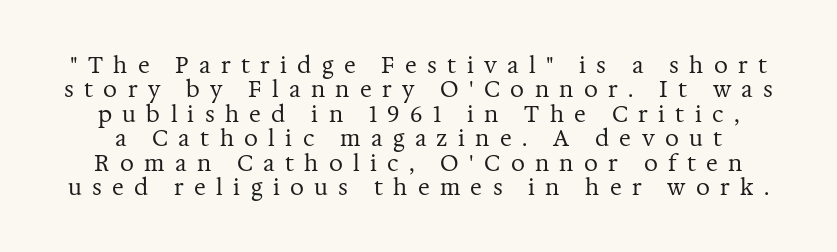
The image shows 22 px text type, upright; set tight line spacing (1.11x), unusually wide letter spacing (+0.47 em), not underlined.
